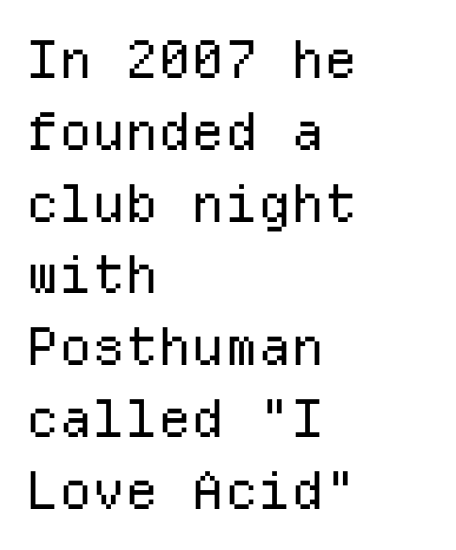
The image shows 52 px regular-weight sans-serif type, upright, monospaced; set left-aligned, normal line spacing (1.38x), normal letter spacing, not underlined; low stroke contrast and a medium x-height.
